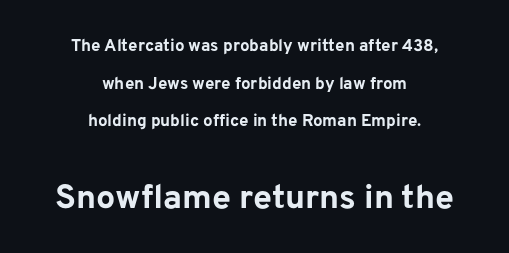
Q: Is the text bold? A: Yes.
Q: Is the text italic (slanted)? A: No, it is upright.
Q: Is the typeface a serif or a sans-serif typeface? A: Sans-serif.
Q: Is the text underlined? A: No.
Q: How is the paragraph aligned? A: Centered.
Q: Is the spacing between letters normal or unusually wide? A: Normal.
Q: Is the spacing between lines tight, normal or loose? A: Loose.
Q: Which block of text is set in a larger size, the first (top) or the second (bottom)? A: The second (bottom) one.
Q: Width (condensed, normal, or wide)? A: Normal.
Q: Stroke contrast? A: Low.
Q: x-height? A: Medium.
Q: Monospaced? A: No.
